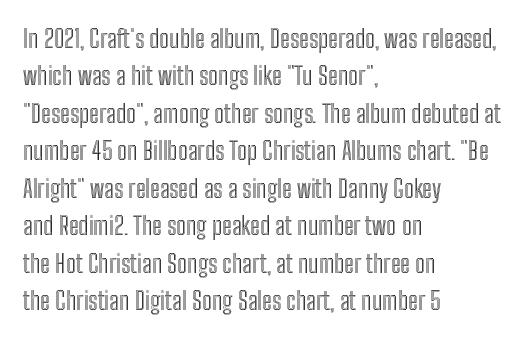
The rendering anchors every line to the left-hand side. The vertical gap from one line to the next is medium. The letterforms sit shoulder to shoulder at normal distance. Lines of text with bare space underneath. This is roman type, the default non-slanted kind.
